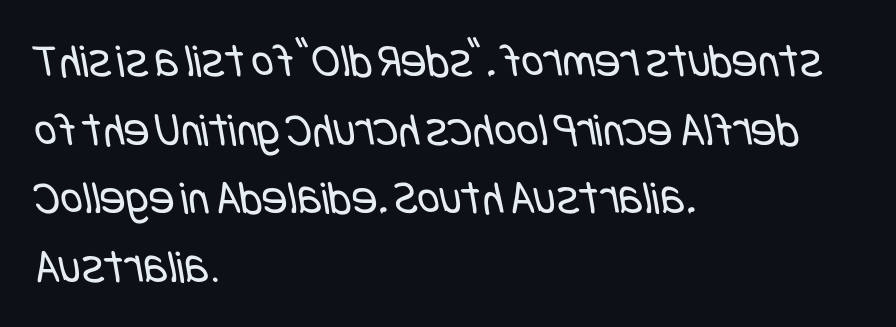
Caption: standard tracking, unaltered. These lines are set flush left with a ragged right edge. Vertical stems look standard width or narrower in stroke. Lines of text with bare space underneath.
